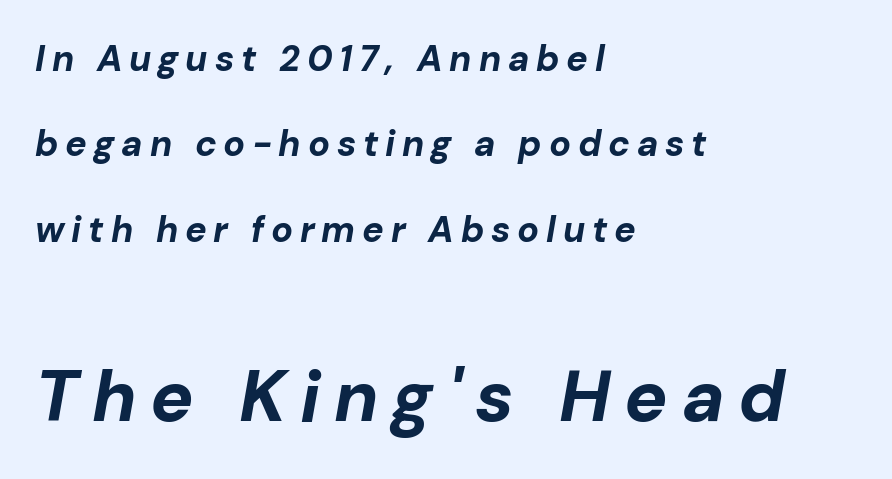
The area under the type is left untouched. On the weight axis this lands at bold, roughly 700. The leading is generous, giving the passage an open texture. Characters are canted at an angle relative to the baseline's perpendicular. Look at the glyph heights: the lower group is clearly the bigger setting. One-word summary of the alignment: left.
